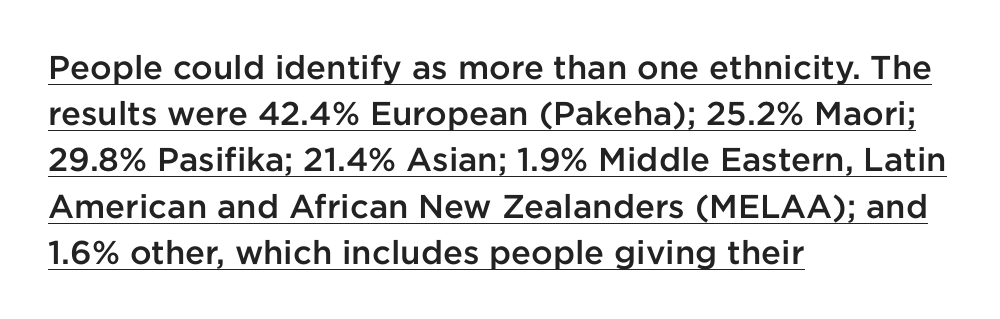
{"serif": "no", "italic": "no", "bold": "semi", "weight": "semibold", "width": "normal", "stroke_contrast": "low", "x_height": "medium", "monospaced": "no", "underline": "yes", "align": "left", "line_spacing": "normal", "line_spacing_ratio": 1.4, "letter_spacing": "normal", "letter_spacing_em": 0.0, "glyph_px": 33}
